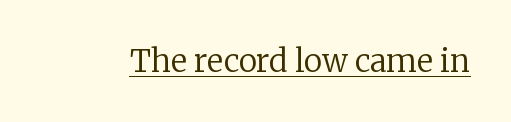
The image shows 31 px regular-weight serif type, upright; set normal letter spacing, underlined; low stroke contrast and a medium x-height.
